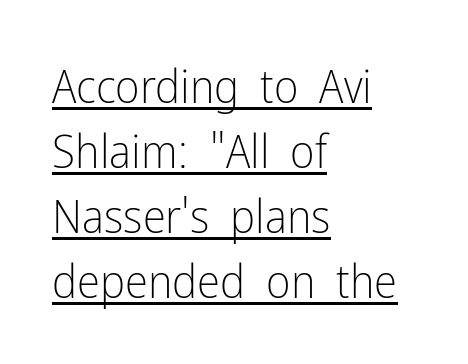
Q: Is the text bold? A: No.
Q: Is the text italic (slanted)? A: No, it is upright.
Q: Is the typeface a serif or a sans-serif typeface? A: Sans-serif.
Q: Is the text underlined? A: Yes.
Q: How is the paragraph aligned? A: Left-aligned.
Q: Is the spacing between letters normal or unusually wide? A: Normal.
Q: Is the spacing between lines tight, normal or loose? A: Normal.
Q: Width (condensed, normal, or wide)? A: Condensed.
Q: Stroke contrast? A: Low.
Q: x-height? A: Medium.
Q: Monospaced? A: No.
